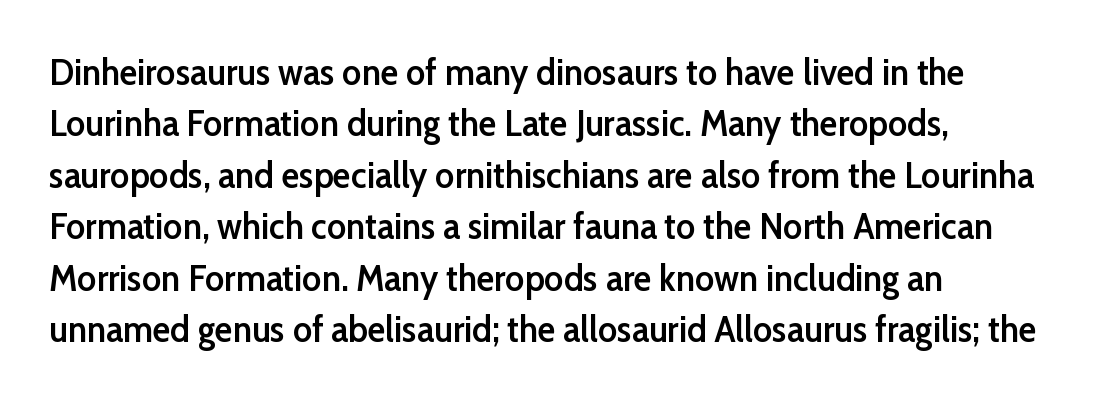
Q: Is the text bold? A: Semi-bold.
Q: Is the text italic (slanted)? A: No, it is upright.
Q: Is the typeface a serif or a sans-serif typeface? A: Sans-serif.
Q: Is the text underlined? A: No.
Q: How is the paragraph aligned? A: Left-aligned.
Q: Is the spacing between letters normal or unusually wide? A: Normal.
Q: Is the spacing between lines tight, normal or loose? A: Normal.
Q: Width (condensed, normal, or wide)? A: Normal.
Q: Stroke contrast? A: Low.
Q: x-height? A: Medium.
Q: Monospaced? A: No.
